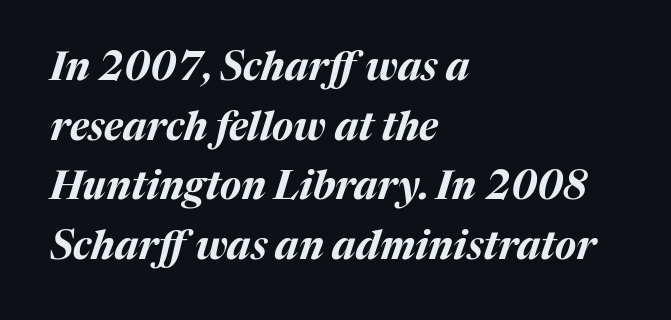
Every row of glyphs begins at an identical x-position on the left. Looks like regular typesetting: each glyph gets only the width it needs. Vertically, the passage feels balanced, rows spaced as you'd expect. The passage shown is not underscored anywhere.
